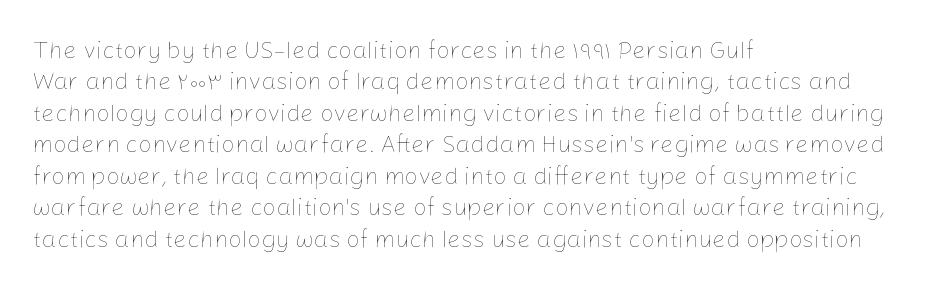
What stands out about the letter spacing? Nothing — it is the standard amount. Unmarked baselines from the first word to the last. The rendering anchors every line to the left-hand side. Regarding leading, the lines here are spaced in the standard way. Compared with a typical body face, this is equally light or lighter still. In terms of posture, this sample is upright.
